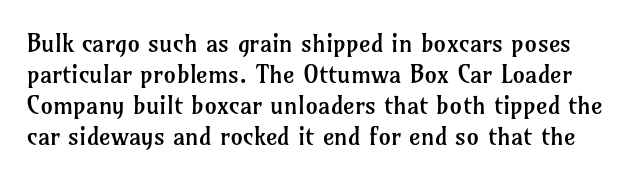
Q: Is the text bold? A: No.
Q: Is the text italic (slanted)? A: No, it is upright.
Q: Is the text underlined? A: No.
Q: Is the spacing between letters normal or unusually wide? A: Normal.
